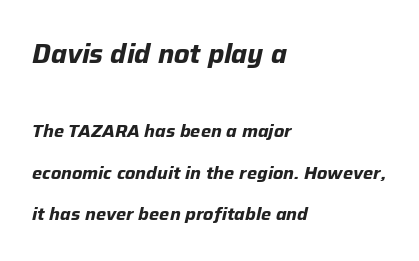
Q: Is the text bold? A: Yes.
Q: Is the text italic (slanted)? A: Yes, it leans right by about 12 degrees.
Q: Is the text underlined? A: No.
Q: How is the paragraph aligned? A: Left-aligned.
Q: Is the spacing between letters normal or unusually wide? A: Normal.
Q: Is the spacing between lines tight, normal or loose? A: Loose.
Q: Which block of text is set in a larger size, the first (top) or the second (bottom)? A: The first (top) one.
